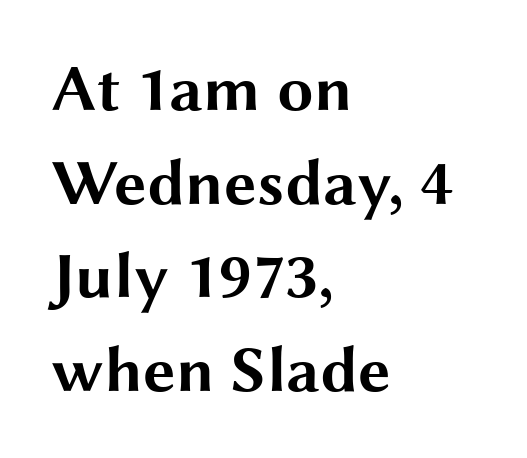
Is this a sans? Yes — the strokes have no serifs. Looks like regular typesetting: each glyph gets only the width it needs. The compositor pushed each line to the left boundary. Students, note that the glyphs here touch the page at normal intervals.
